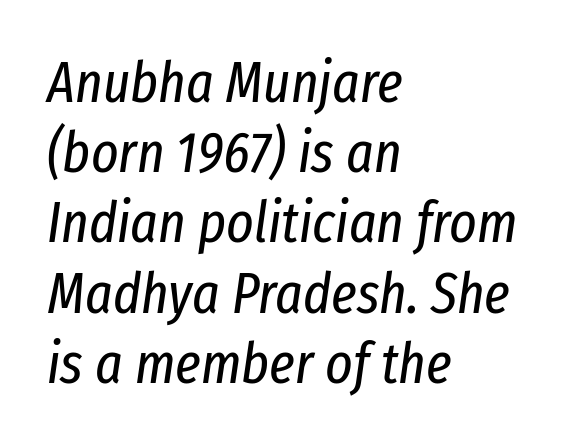
{"italic": "yes", "lean": "right", "slant_degrees": 8, "bold": "no", "weight": "regular", "width": "condensed", "stroke_contrast": "low", "x_height": "medium", "monospaced": "no", "underline": "no", "align": "left", "line_spacing_ratio": 1.21, "letter_spacing": "normal", "letter_spacing_em": 0.0, "glyph_px": 58}
